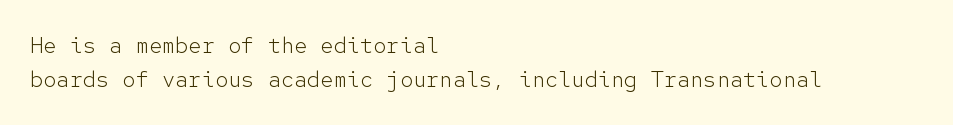
Q: Is the text bold? A: No.
Q: Is the text italic (slanted)? A: No, it is upright.
Q: Is the text underlined? A: No.
Q: How is the paragraph aligned? A: Left-aligned.
Q: Is the spacing between letters normal or unusually wide? A: Normal.
Q: Is the spacing between lines tight, normal or loose? A: Normal.
